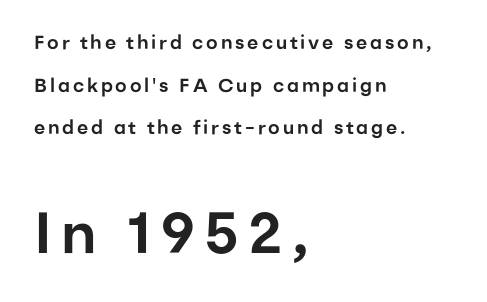
The image shows 58 px sans-serif type, upright; set left-aligned, loose line spacing (2.24x), not underlined; the second (bottom) block is 3.05x larger; low stroke contrast and a medium x-height.
